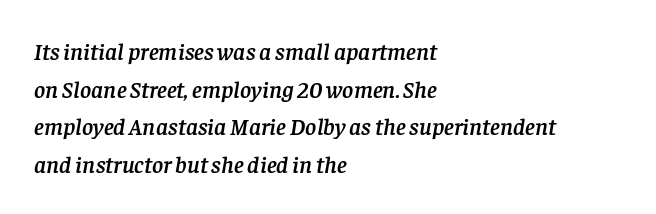
The image shows 24 px text type, italic (leaning right); set left-aligned, normal line spacing (1.57x), normal letter spacing, not underlined.
